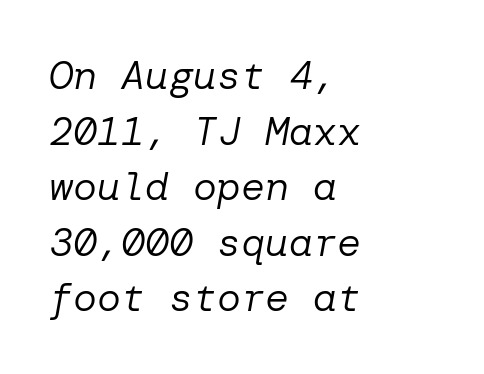
The image shows 40 px regular-weight type, italic (leaning right); set left-aligned, normal line spacing (1.39x), normal letter spacing, not underlined; low stroke contrast and a medium x-height.
